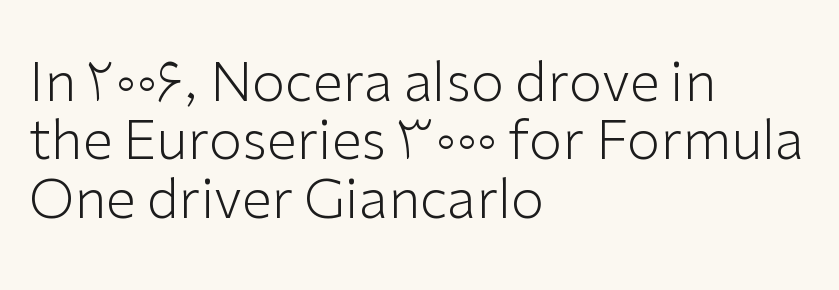
Q: Is the text bold? A: No.
Q: Is the text italic (slanted)? A: No, it is upright.
Q: Is the typeface a serif or a sans-serif typeface? A: Sans-serif.
Q: Is the text underlined? A: No.
Q: How is the paragraph aligned? A: Left-aligned.
Q: Is the spacing between letters normal or unusually wide? A: Normal.
Q: Is the spacing between lines tight, normal or loose? A: Tight.
Q: Width (condensed, normal, or wide)? A: Normal.
Q: Stroke contrast? A: Low.
Q: x-height? A: Medium.
Q: Monospaced? A: No.
